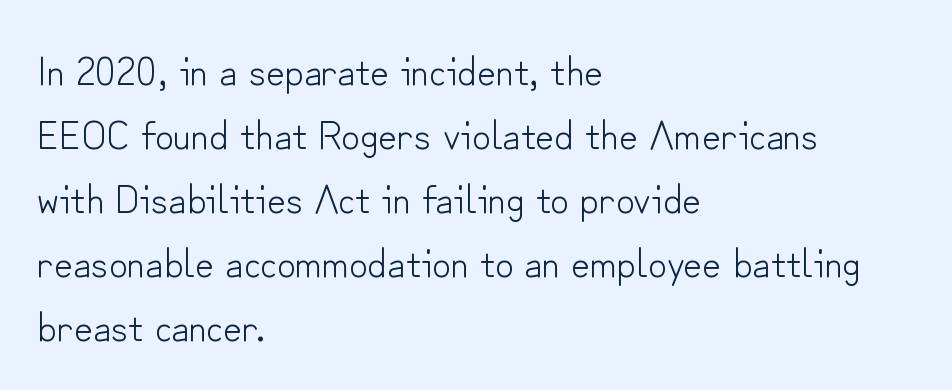
Q: Is the text bold? A: No.
Q: Is the text italic (slanted)? A: No, it is upright.
Q: Is the typeface a serif or a sans-serif typeface? A: Sans-serif.
Q: Is the text underlined? A: No.
Q: How is the paragraph aligned? A: Left-aligned.
Q: Is the spacing between letters normal or unusually wide? A: Normal.
Q: Is the spacing between lines tight, normal or loose? A: Normal.
Q: Width (condensed, normal, or wide)? A: Normal.
Q: Stroke contrast? A: Low.
Q: x-height? A: Small.
Q: Monospaced? A: No.
